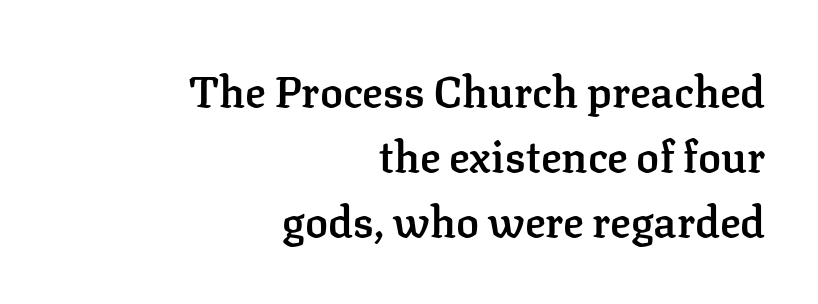
The image shows 43 px semibold serif type, upright; set right-aligned, normal line spacing (1.51x), normal letter spacing, not underlined; low stroke contrast and a medium x-height.
